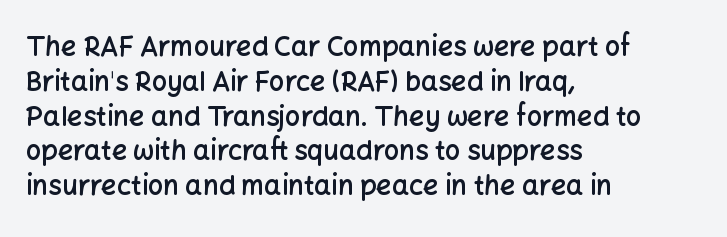
The image shows 27 px text type, upright; set left-aligned, normal line spacing (1.29x), normal letter spacing, not underlined.
